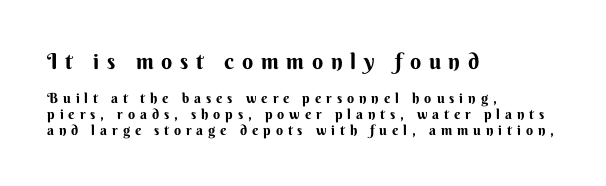
{"italic": "no", "bold": "yes", "underline": "no", "align": "left", "line_spacing": "tight", "line_spacing_ratio": 1.12, "letter_spacing": "wide", "letter_spacing_em": 0.35, "larger_block": "first", "size_ratio": 1.57, "glyph_px": 22}
